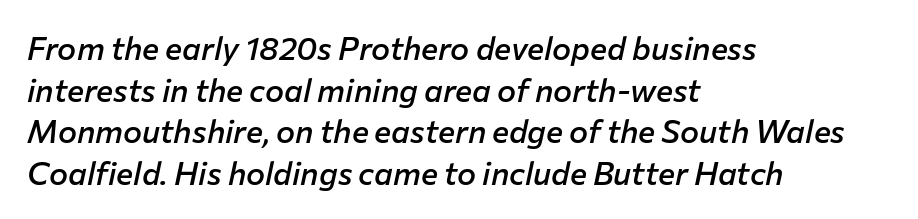
{"italic": "yes", "lean": "right", "slant_degrees": 12, "bold": "semi", "weight": "semibold", "width": "normal", "stroke_contrast": "low", "x_height": "medium", "monospaced": "no", "underline": "no", "align": "left", "line_spacing": "normal", "line_spacing_ratio": 1.3, "letter_spacing": "normal", "letter_spacing_em": 0.0, "glyph_px": 32}
